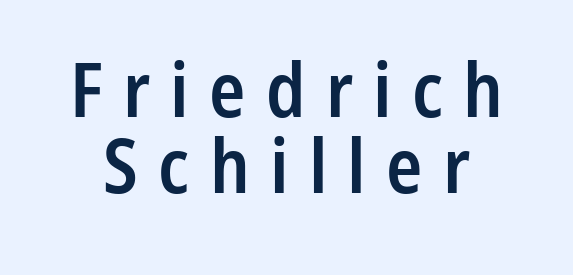
Q: Is the text bold? A: Semi-bold.
Q: Is the text italic (slanted)? A: No, it is upright.
Q: Is the typeface a serif or a sans-serif typeface? A: Sans-serif.
Q: Is the text underlined? A: No.
Q: How is the paragraph aligned? A: Centered.
Q: Is the spacing between letters normal or unusually wide? A: Unusually wide.
Q: Is the spacing between lines tight, normal or loose? A: Tight.
Q: Width (condensed, normal, or wide)? A: Condensed.
Q: Stroke contrast? A: Low.
Q: x-height? A: Medium.
Q: Monospaced? A: No.
